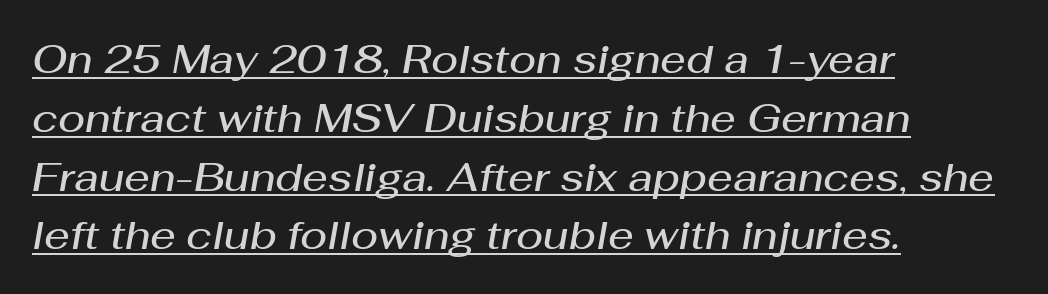
The lettering is marked with a stroke running underneath it. The lines sit at an ordinary, default distance from one another. A typesetter would call this zero additional tracking. Strokes here are thickened, but only to semibold level.
